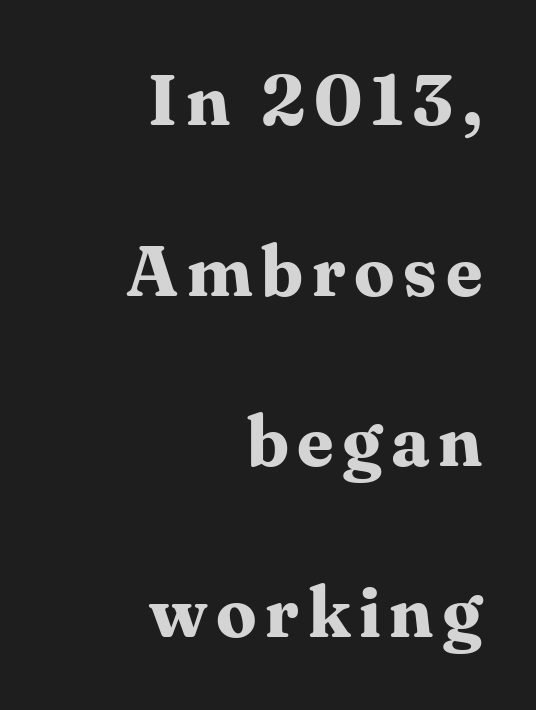
The type sits square on the baseline with zero lean. Notice how the passage keeps a crisp vertical edge on the right only. Classification — serif. The zone under the glyphs is completely vacant. I'd describe the lettering as bold — thick and assertive. Varying glyph widths throughout — classic text-font behaviour.
